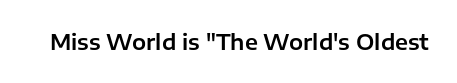
The image shows 21 px text type, upright; set normal letter spacing, not underlined.
